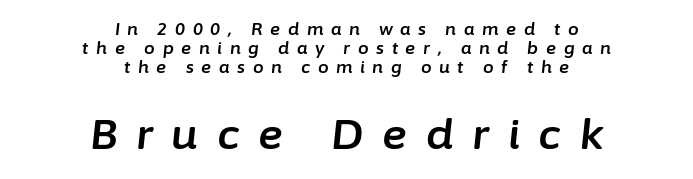
Q: Is the text italic (slanted)? A: Yes, it leans right by about 6 degrees.
Q: Is the text underlined? A: No.
Q: How is the paragraph aligned? A: Centered.
Q: Is the spacing between letters normal or unusually wide? A: Unusually wide.
Q: Is the spacing between lines tight, normal or loose? A: Tight.
Q: Which block of text is set in a larger size, the first (top) or the second (bottom)? A: The second (bottom) one.
Q: Width (condensed, normal, or wide)? A: Normal.
Q: Stroke contrast? A: Low.
Q: x-height? A: Medium.
Q: Monospaced? A: No.
